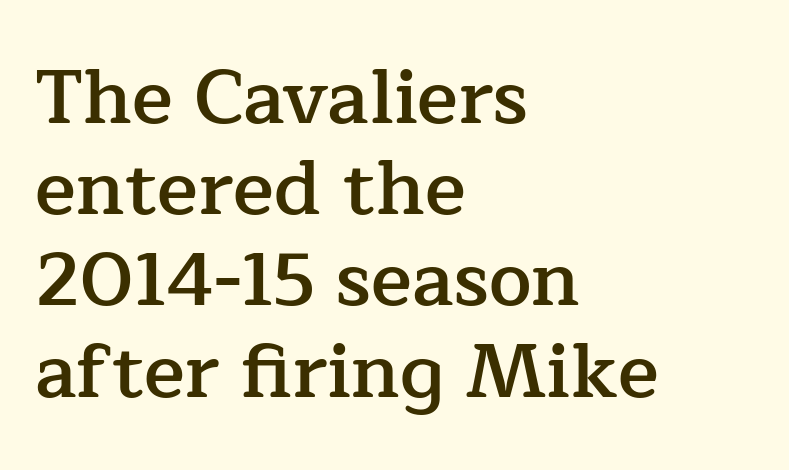
{"serif": "yes", "italic": "no", "bold": "semi", "weight": "semibold", "width": "normal", "stroke_contrast": "low", "x_height": "medium", "monospaced": "no", "underline": "no", "align": "left", "line_spacing_ratio": 1.2, "letter_spacing": "normal", "letter_spacing_em": 0.0, "glyph_px": 76}
